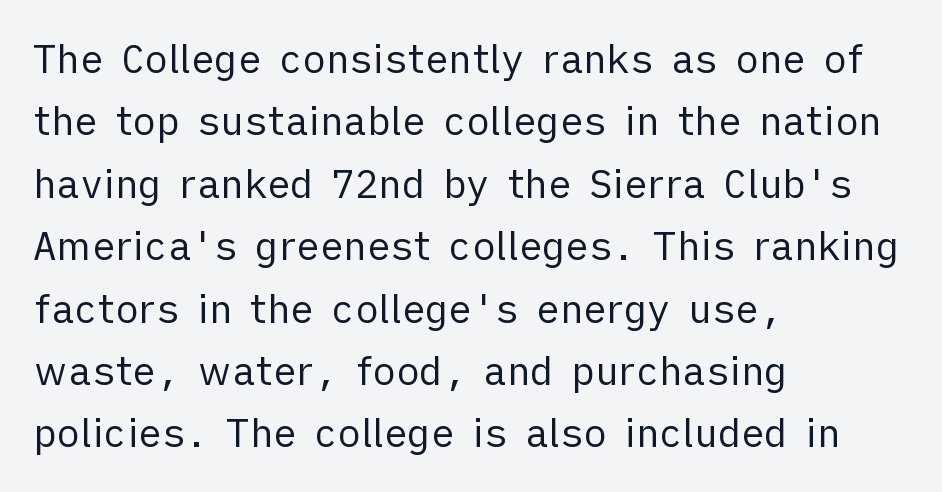
The image shows 39 px regular-weight sans-serif type, upright; set left-aligned, normal line spacing (1.6x), normal letter spacing, not underlined; low stroke contrast and a medium x-height.
